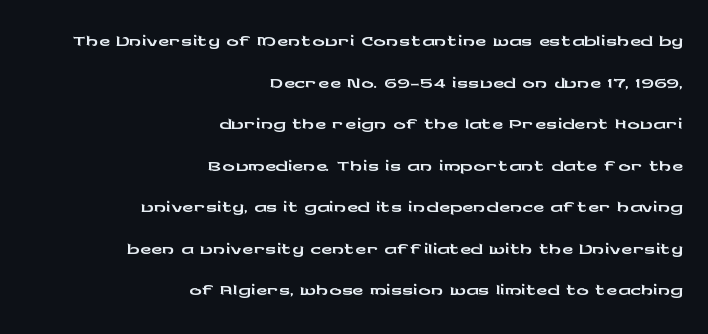
Decoration check: the copy has no underline. Students, note that the glyphs here touch the page at normal intervals. The passage shown stacks its lines at a standard gap. A typesetter would mark this as roman, not italic. The rendering anchors every line to the right-hand side. Here the designer chose a conventional face with non-uniform glyph widths.
